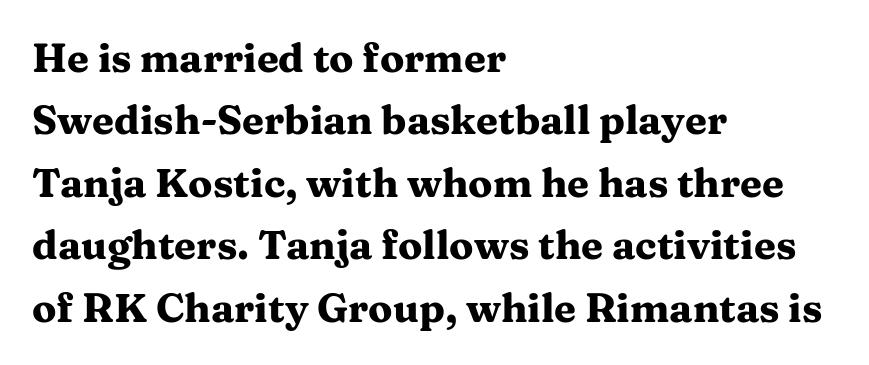
Q: Is the text bold? A: Yes.
Q: Is the text italic (slanted)? A: No, it is upright.
Q: Is the typeface a serif or a sans-serif typeface? A: Serif.
Q: Is the text underlined? A: No.
Q: How is the paragraph aligned? A: Left-aligned.
Q: Is the spacing between letters normal or unusually wide? A: Normal.
Q: Is the spacing between lines tight, normal or loose? A: Normal.
Q: Width (condensed, normal, or wide)? A: Wide.
Q: Stroke contrast? A: Medium.
Q: x-height? A: Medium.
Q: Monospaced? A: No.
